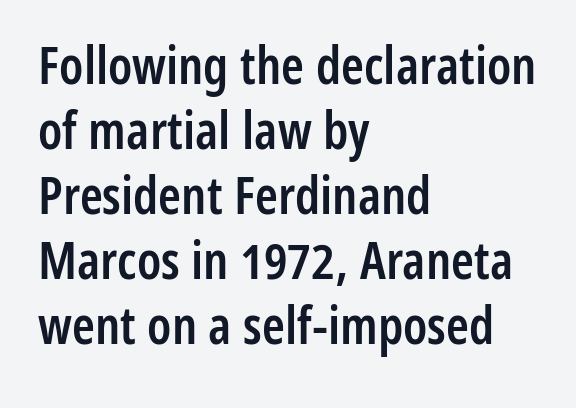
The image shows 52 px semibold, condensed sans-serif type, upright; set left-aligned, normal line spacing (1.25x), normal letter spacing, not underlined; low stroke contrast and a medium x-height.
